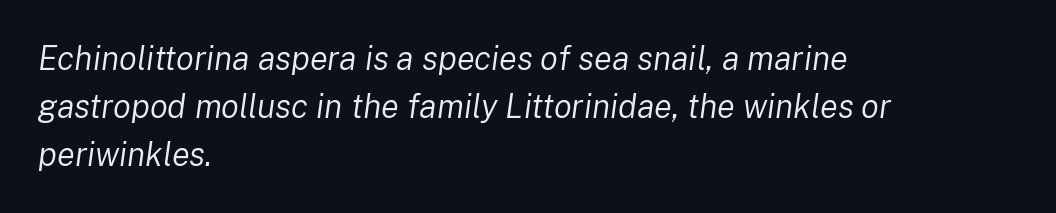
Q: Is the text bold? A: No.
Q: Is the text italic (slanted)? A: Yes, it leans right by about 8 degrees.
Q: Is the text underlined? A: No.
Q: How is the paragraph aligned? A: Left-aligned.
Q: Is the spacing between letters normal or unusually wide? A: Normal.
Q: Is the spacing between lines tight, normal or loose? A: Normal.
Q: Width (condensed, normal, or wide)? A: Normal.
Q: Stroke contrast? A: Low.
Q: x-height? A: Medium.
Q: Monospaced? A: No.
